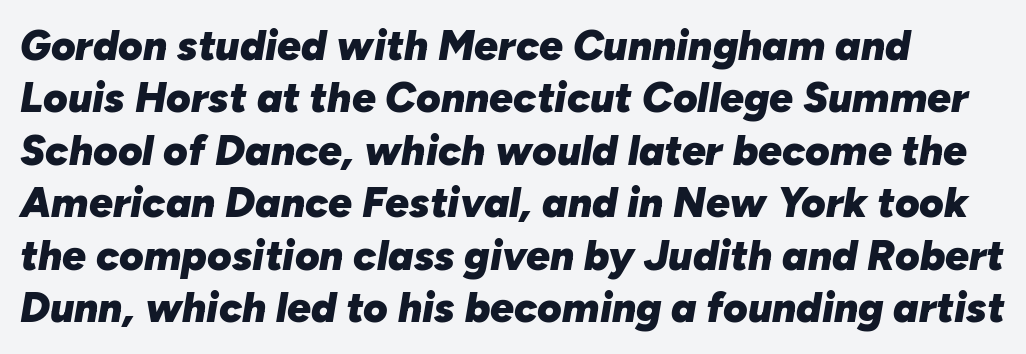
{"italic": "yes", "lean": "right", "slant_degrees": 10, "bold": "yes", "weight": "heavy", "width": "normal", "stroke_contrast": "low", "x_height": "medium", "monospaced": "no", "underline": "no", "line_spacing": "normal", "line_spacing_ratio": 1.25, "letter_spacing": "normal", "letter_spacing_em": 0.0, "glyph_px": 42}
